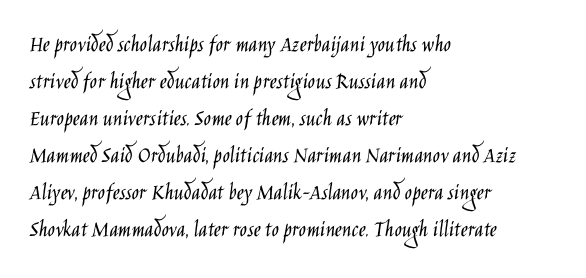
Q: Is the text bold? A: No.
Q: Is the text italic (slanted)? A: Yes.
Q: Is the text underlined? A: No.
Q: How is the paragraph aligned? A: Left-aligned.
Q: Is the spacing between letters normal or unusually wide? A: Normal.
Q: Is the spacing between lines tight, normal or loose? A: Normal.
